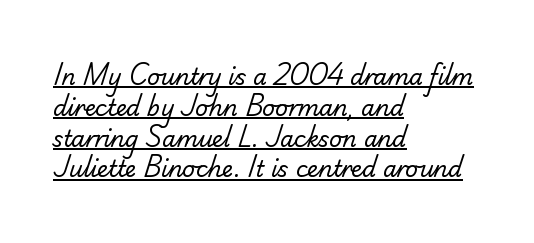
{"bold": "no", "underline": "yes", "align": "left", "line_spacing": "normal", "line_spacing_ratio": 1.4, "letter_spacing": "normal", "letter_spacing_em": 0.0, "glyph_px": 22}
